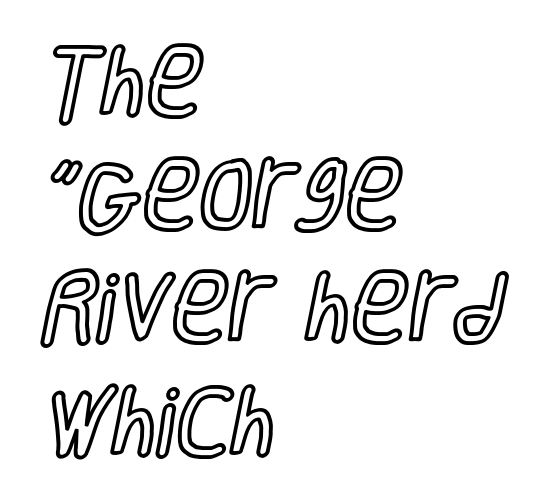
The image shows 77 px condensed type; set left-aligned, normal line spacing (1.47x), normal letter spacing, not underlined; a large x-height.
